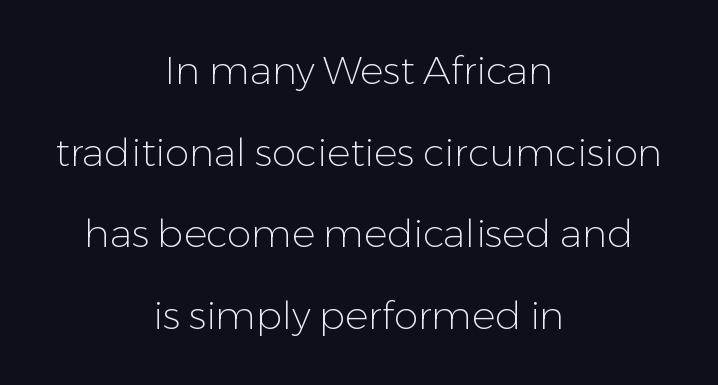
{"serif": "no", "italic": "no", "bold": "no", "weight": "light", "width": "normal", "stroke_contrast": "low", "x_height": "medium", "monospaced": "no", "underline": "no", "align": "center", "line_spacing": "loose", "line_spacing_ratio": 2.09, "letter_spacing": "normal", "letter_spacing_em": 0.0, "glyph_px": 39}
